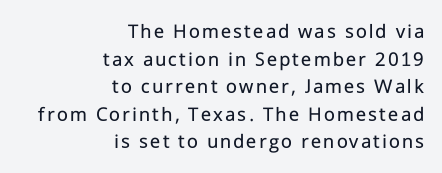
{"italic": "no", "bold": "no", "underline": "no", "align": "right", "line_spacing": "normal", "line_spacing_ratio": 1.31, "glyph_px": 21}
